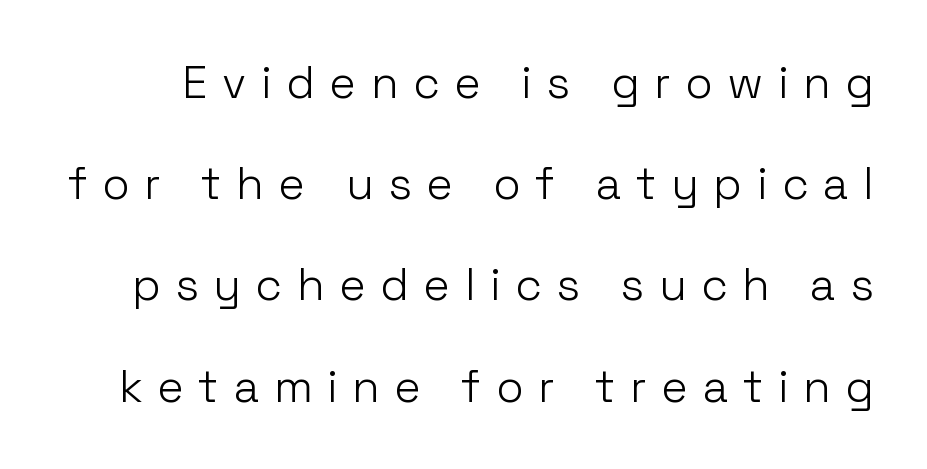
The lettering stays uniformly vertical, giving the passage a roman look. You could not count columns in this text — the font is proportionally spaced. Loose tracking; the words dissolve into strings of separated letters. Quick note: interline space is abundant.
